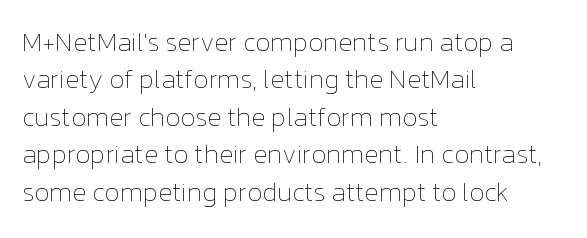
Q: Is the text bold? A: No.
Q: Is the text italic (slanted)? A: No, it is upright.
Q: Is the text underlined? A: No.
Q: How is the paragraph aligned? A: Left-aligned.
Q: Is the spacing between letters normal or unusually wide? A: Normal.
Q: Is the spacing between lines tight, normal or loose? A: Normal.
